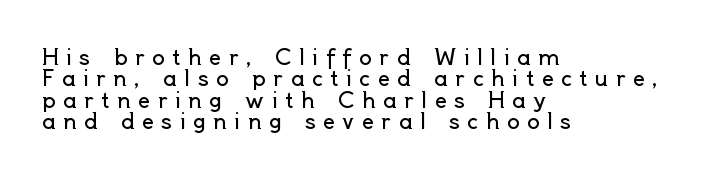
{"italic": "no", "bold": "no", "underline": "no", "align": "left", "line_spacing": "tight", "line_spacing_ratio": 1.02, "letter_spacing": "wide", "letter_spacing_em": 0.36, "glyph_px": 21}
